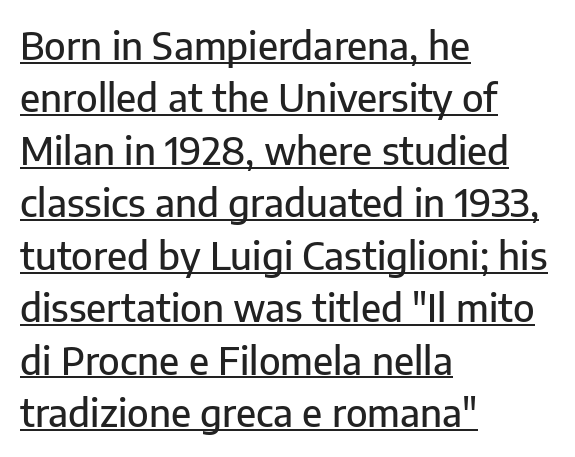
The image shows 38 px sans-serif type, upright; set left-aligned, normal line spacing (1.38x), normal letter spacing, underlined; low stroke contrast and a medium x-height.
